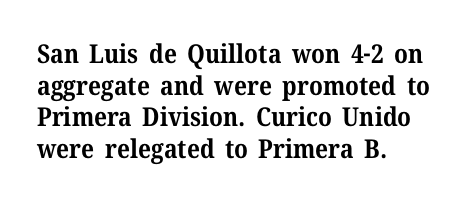
{"italic": "no", "bold": "yes", "underline": "no", "align": "left", "line_spacing_ratio": 1.22, "letter_spacing": "normal", "letter_spacing_em": 0.0, "glyph_px": 26}
